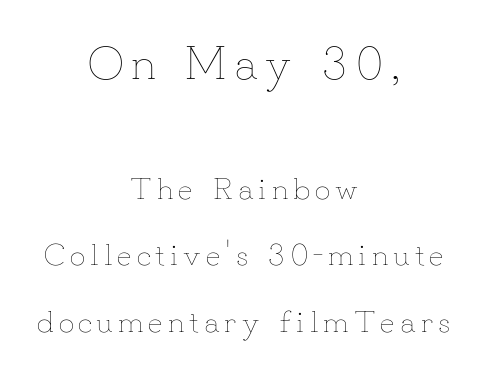
{"italic": "no", "bold": "no", "weight": "thin", "width": "normal", "stroke_contrast": "low", "x_height": "small", "monospaced": "no", "underline": "no", "align": "center", "line_spacing": "loose", "line_spacing_ratio": 2.15, "larger_block": "first", "size_ratio": 1.52, "glyph_px": 47}
